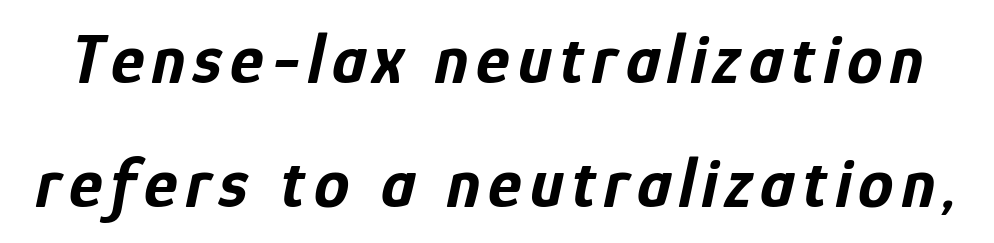
{"italic": "yes", "lean": "right", "slant_degrees": 12, "bold": "yes", "weight": "bold", "width": "condensed", "stroke_contrast": "low", "x_height": "medium", "monospaced": "no", "underline": "no", "line_spacing_ratio": 1.75, "glyph_px": 71}
